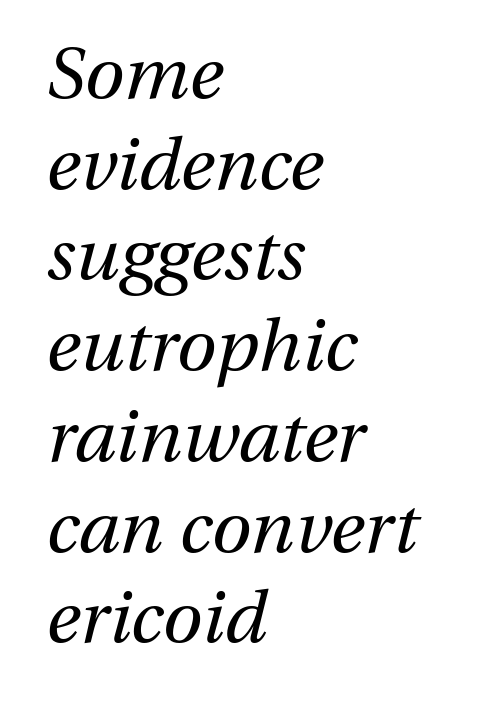
The gaps between neighbouring characters are ordinary and unremarkable. Descender tails drop into unmarked territory. If you drew a ruler down the left edge, every line would touch it. The face used here has a pronounced slope to its letters. Proportional: the letters do not fall into vertical columns. No letter is thick-stroked: the sample isn't bold.
